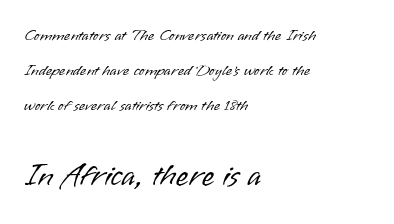
The image shows 32 px light sans-serif type; set left-aligned, loose line spacing (2.18x), normal letter spacing, not underlined; the second (bottom) block is 2.0x larger; low stroke contrast and a small x-height.
